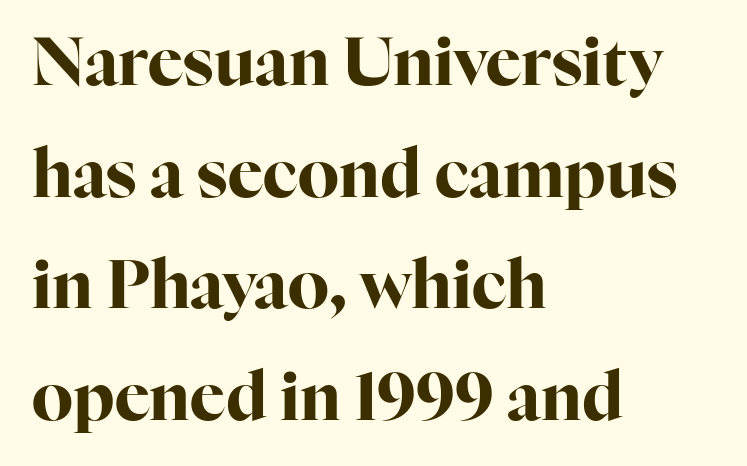
Upright lettering throughout. Is the letter spacing exaggerated? No — it looks like the ordinary default. What weight is shown? A full bold with thick strokes. Font category for this specimen: serif. Line spacing here is normal.
